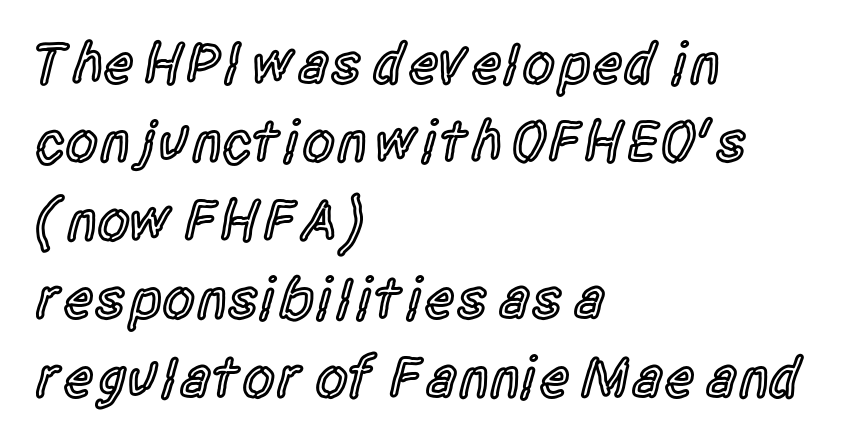
The horizontal fit of the characters is conventional and even. The strokes are fattened partway — semibold, not bold. The space directly below the letters is spotless. Serif or sans? Sans — the stroke terminals are bare. Leading: standard.
